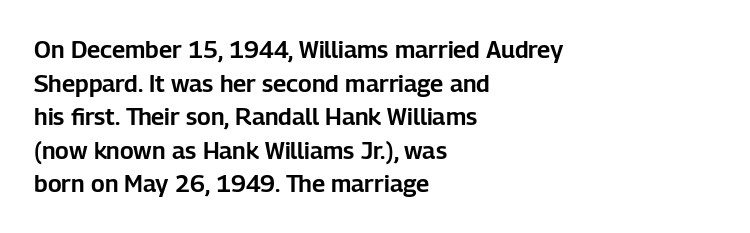
Leading matches the norm, producing a regular column. Every stem runs plumb, perpendicular to the baseline. Underline: absent. In CSS terms this would be text-align: left. Here the glyphs are tracked normally, forming tight word shapes.
